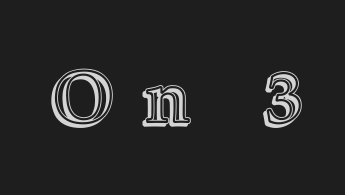
The image shows 74 px text type, upright; set unusually wide letter spacing (+0.41 em), not underlined; a medium x-height.
